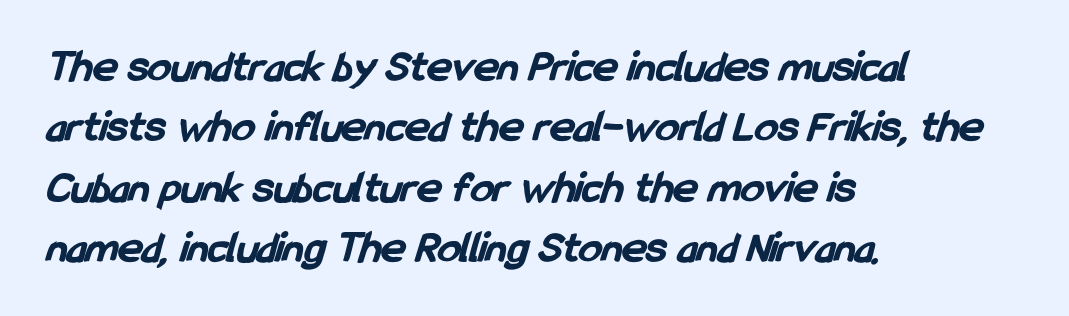
{"serif": "no", "bold": "yes", "weight": "bold", "width": "condensed", "stroke_contrast": "low", "x_height": "medium", "monospaced": "no", "underline": "no", "align": "left", "line_spacing": "normal", "line_spacing_ratio": 1.31, "letter_spacing": "normal", "letter_spacing_em": 0.0, "glyph_px": 46}
